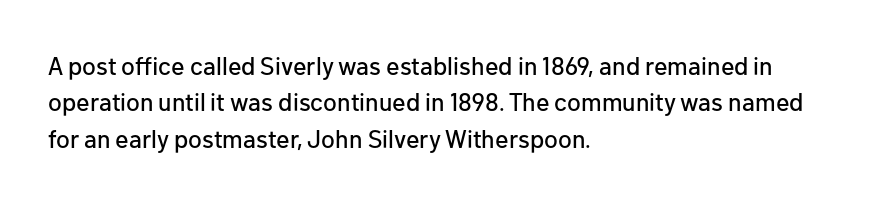
Q: Is the text italic (slanted)? A: No, it is upright.
Q: Is the text underlined? A: No.
Q: How is the paragraph aligned? A: Left-aligned.
Q: Is the spacing between letters normal or unusually wide? A: Normal.
Q: Is the spacing between lines tight, normal or loose? A: Normal.
